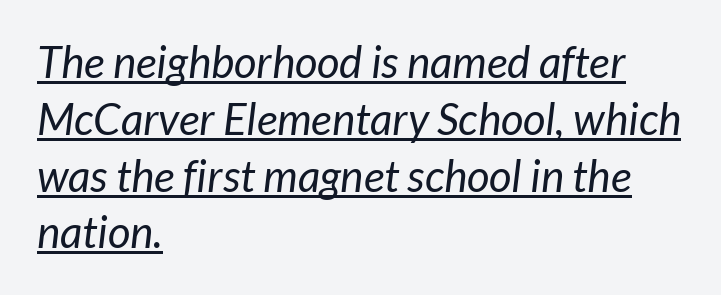
Q: Is the text bold? A: No.
Q: Is the typeface a serif or a sans-serif typeface? A: Sans-serif.
Q: Is the text underlined? A: Yes.
Q: How is the paragraph aligned? A: Left-aligned.
Q: Is the spacing between letters normal or unusually wide? A: Normal.
Q: Is the spacing between lines tight, normal or loose? A: Normal.
Q: Width (condensed, normal, or wide)? A: Normal.
Q: Stroke contrast? A: Low.
Q: x-height? A: Medium.
Q: Monospaced? A: No.
